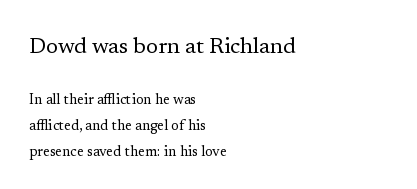
The image shows 22 px text type, upright; set left-aligned, line spacing 1.86x, normal letter spacing, not underlined; the first (top) block is 1.57x larger.
